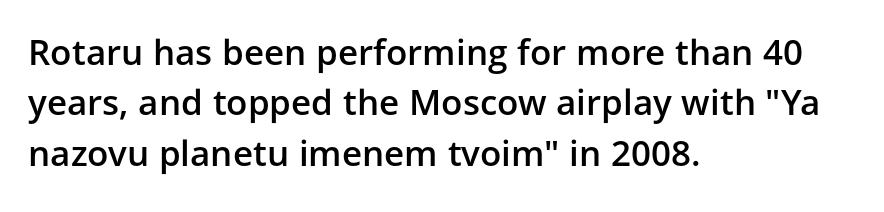
A clean baseline with only descenders dipping below it. Look at the bottom of the vertical strokes: they stop flat, with no serifs. Posture: straight, roman, zero tilt. A normal amount of white space separates one row of letters from the next. Proportional: the letters do not fall into vertical columns. Horizontal alignment here is leftward, the default for most running prose.
